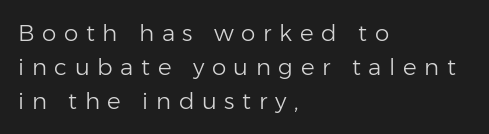
The image shows 23 px text type, upright; set left-aligned, normal line spacing (1.48x), unusually wide letter spacing (+0.33 em), not underlined.
